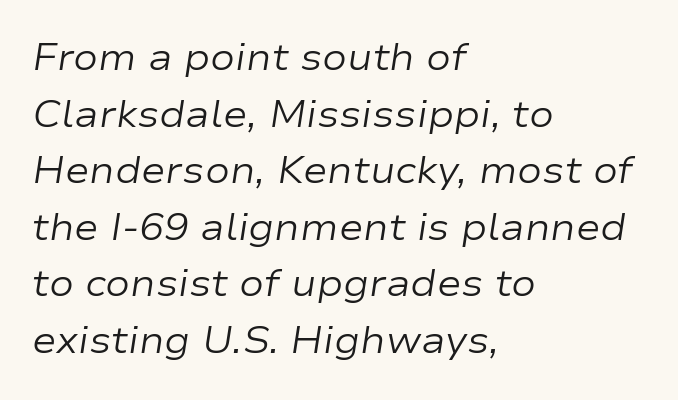
The letters look calm and open, with moderate or lighter stems. Here the designer chose a conventional face with non-uniform glyph widths. The area under the type is left untouched. Rendered with sloped, italic letterforms.
